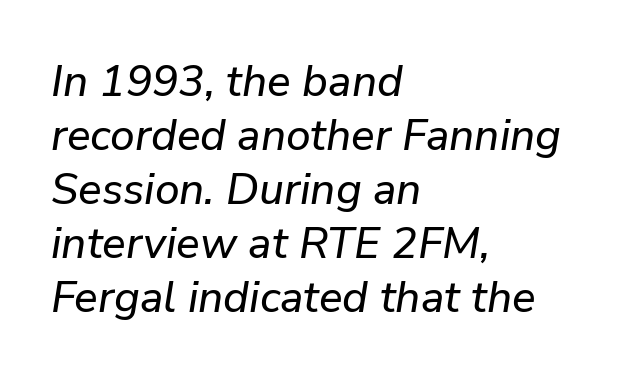
The image shows 44 px text type, italic (leaning right); set left-aligned, line spacing 1.23x, normal letter spacing, not underlined; low stroke contrast and a medium x-height.
